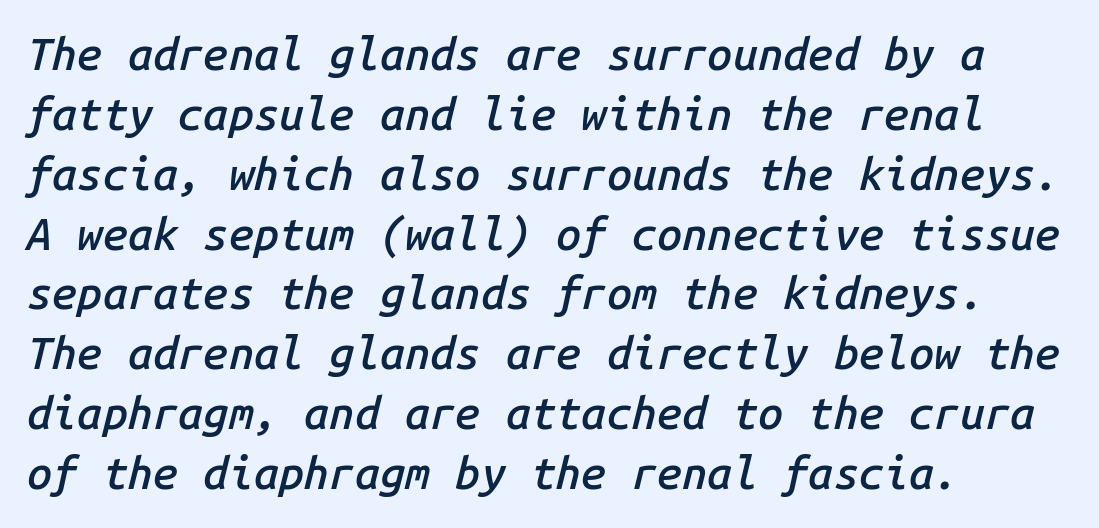
The image shows 45 px semibold type, italic (leaning right), monospaced; set left-aligned, normal line spacing (1.33x), normal letter spacing, not underlined; low stroke contrast and a medium x-height.
